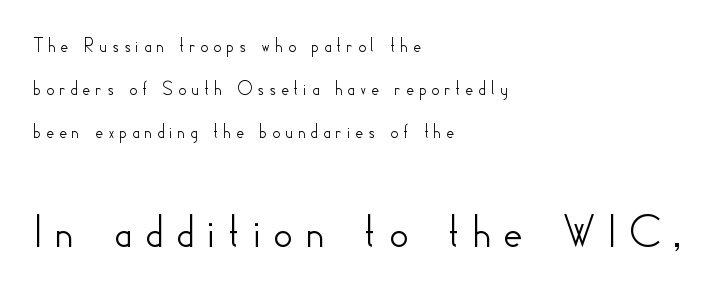
The image shows 50 px sans-serif type, upright; set left-aligned, loose line spacing (2.14x), unusually wide letter spacing (+0.22 em), not underlined; the second (bottom) block is 2.5x larger; low stroke contrast and a small x-height.
